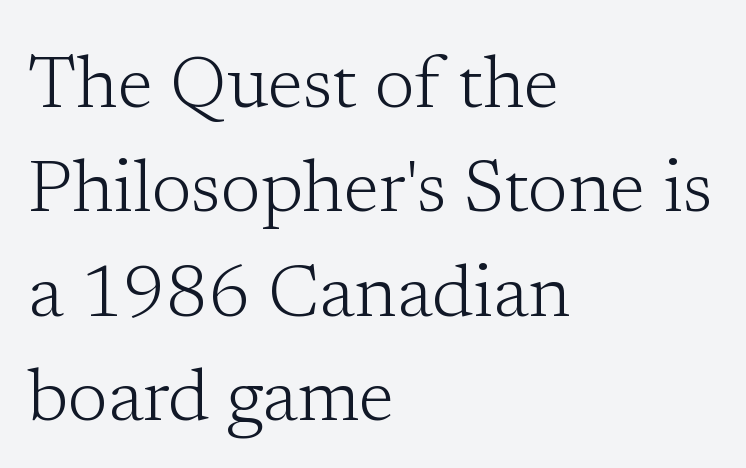
{"serif": "yes", "italic": "no", "bold": "no", "weight": "light", "width": "normal", "stroke_contrast": "low", "x_height": "medium", "monospaced": "no", "underline": "no", "align": "left", "line_spacing": "normal", "line_spacing_ratio": 1.43, "letter_spacing": "normal", "letter_spacing_em": 0.0, "glyph_px": 73}
